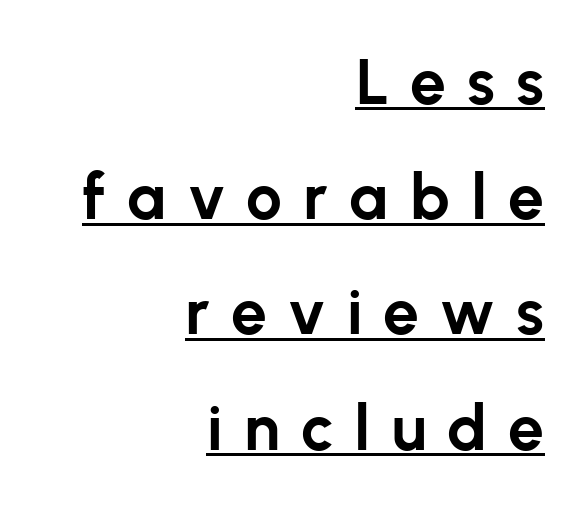
Q: Is the text bold? A: Yes.
Q: Is the text italic (slanted)? A: No, it is upright.
Q: Is the typeface a serif or a sans-serif typeface? A: Sans-serif.
Q: Is the text underlined? A: Yes.
Q: How is the paragraph aligned? A: Right-aligned.
Q: Is the spacing between letters normal or unusually wide? A: Unusually wide.
Q: Width (condensed, normal, or wide)? A: Normal.
Q: Stroke contrast? A: Low.
Q: x-height? A: Medium.
Q: Monospaced? A: No.
